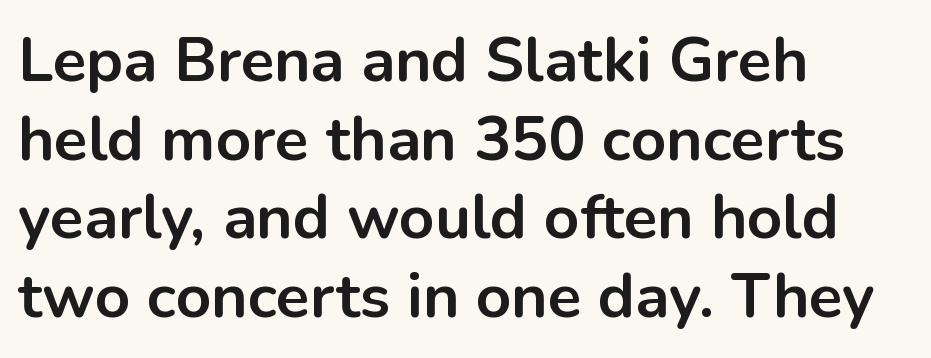
Q: Is the text bold? A: Yes.
Q: Is the text italic (slanted)? A: No, it is upright.
Q: Is the typeface a serif or a sans-serif typeface? A: Sans-serif.
Q: Is the text underlined? A: No.
Q: How is the paragraph aligned? A: Left-aligned.
Q: Is the spacing between letters normal or unusually wide? A: Normal.
Q: Is the spacing between lines tight, normal or loose? A: Normal.
Q: Width (condensed, normal, or wide)? A: Normal.
Q: Stroke contrast? A: Low.
Q: x-height? A: Medium.
Q: Monospaced? A: No.
